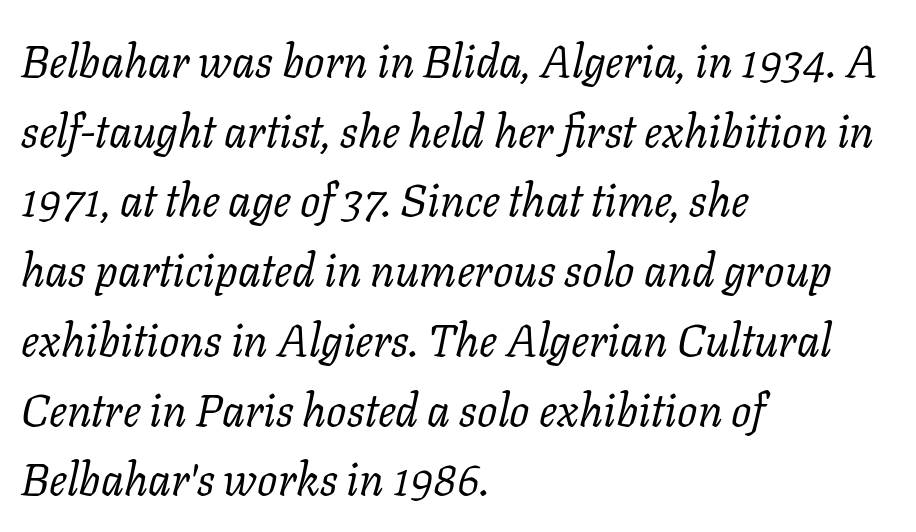
{"serif": "yes", "italic": "yes", "lean": "right", "slant_degrees": 11, "bold": "no", "weight": "regular", "width": "normal", "stroke_contrast": "low", "x_height": "medium", "monospaced": "no", "underline": "no", "align": "left", "line_spacing": "normal", "line_spacing_ratio": 1.55, "letter_spacing": "normal", "letter_spacing_em": 0.0, "glyph_px": 45}
